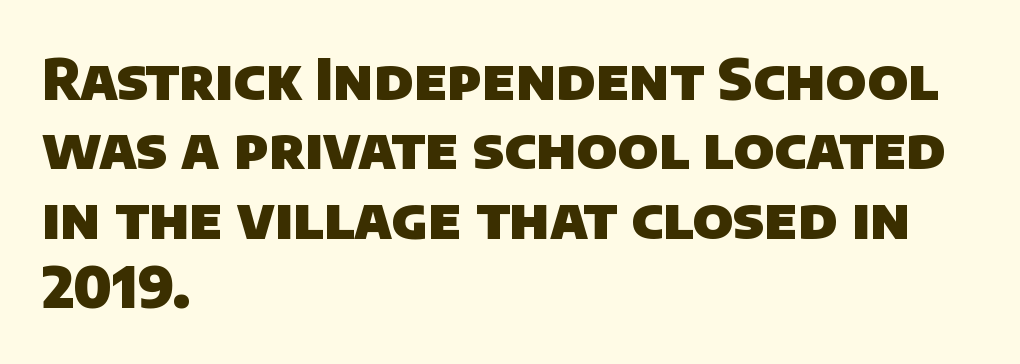
{"serif": "no", "bold": "yes", "weight": "heavy", "width": "normal", "stroke_contrast": "low", "x_height": "large", "monospaced": "no", "underline": "no", "align": "left", "line_spacing_ratio": 1.24, "letter_spacing": "normal", "letter_spacing_em": 0.0, "glyph_px": 56}
